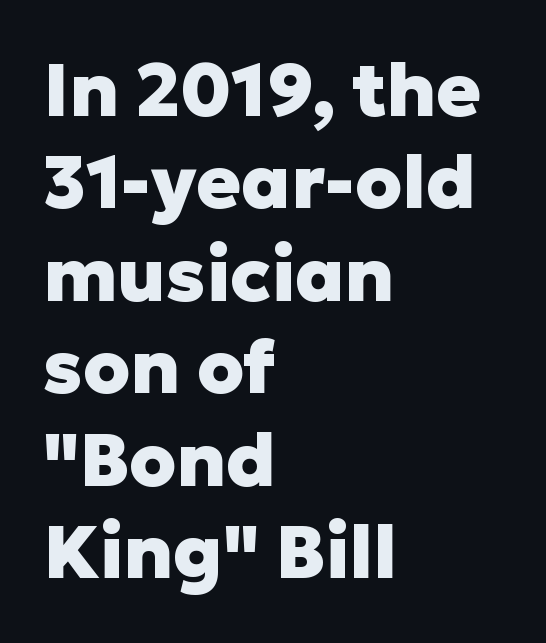
The vertical gap from one line to the next is medium. Characters remain perfectly vertical along every line. Words appear dense and cohesive because spacing is normal. The characters look thick and weighty, a clear bold.
